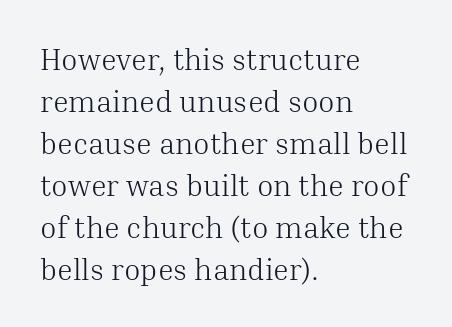
Q: Is the text bold? A: No.
Q: Is the text italic (slanted)? A: No, it is upright.
Q: Is the typeface a serif or a sans-serif typeface? A: Serif.
Q: Is the text underlined? A: No.
Q: How is the paragraph aligned? A: Left-aligned.
Q: Is the spacing between letters normal or unusually wide? A: Normal.
Q: Is the spacing between lines tight, normal or loose? A: Normal.
Q: Width (condensed, normal, or wide)? A: Normal.
Q: Stroke contrast? A: Medium.
Q: x-height? A: Medium.
Q: Monospaced? A: No.
